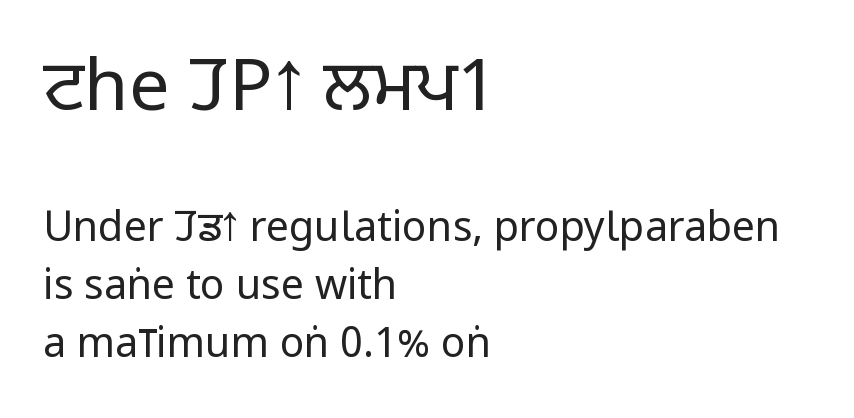
Q: Is the text bold? A: No.
Q: Is the text italic (slanted)? A: No, it is upright.
Q: Is the typeface a serif or a sans-serif typeface? A: Sans-serif.
Q: Is the text underlined? A: No.
Q: How is the paragraph aligned? A: Left-aligned.
Q: Is the spacing between letters normal or unusually wide? A: Normal.
Q: Is the spacing between lines tight, normal or loose? A: Normal.
Q: Which block of text is set in a larger size, the first (top) or the second (bottom)? A: The first (top) one.
Q: Width (condensed, normal, or wide)? A: Condensed.
Q: Stroke contrast? A: Low.
Q: x-height? A: Large.
Q: Monospaced? A: No.
